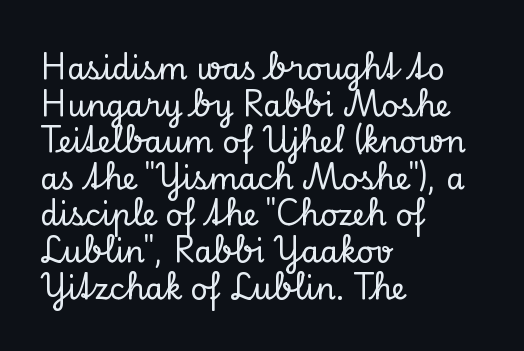
Q: Is the text italic (slanted)? A: No, it is upright.
Q: Is the text underlined? A: No.
Q: How is the paragraph aligned? A: Left-aligned.
Q: Is the spacing between letters normal or unusually wide? A: Normal.
Q: Width (condensed, normal, or wide)? A: Normal.
Q: Stroke contrast? A: Low.
Q: x-height? A: Small.
Q: Monospaced? A: No.
